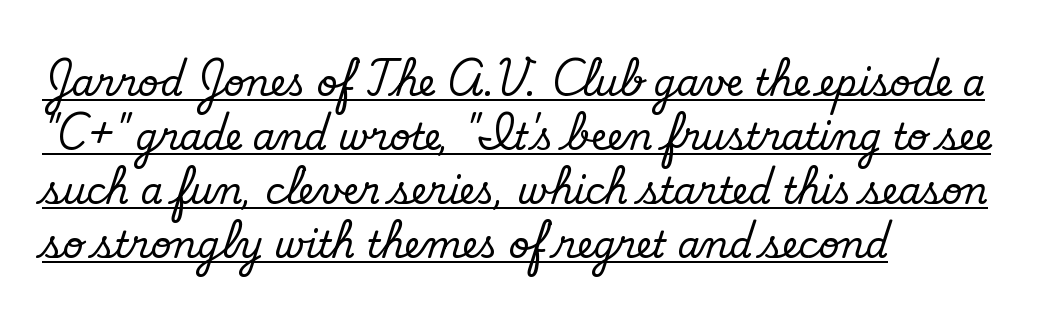
In terms of letterform style, serifs are entirely absent. Notice how descenders clear the ascenders below comfortably — that's standard leading. The face used here is proportionally spaced, like ordinary book or web type. A continuous stroke trails under the words, as in a hyperlink.
